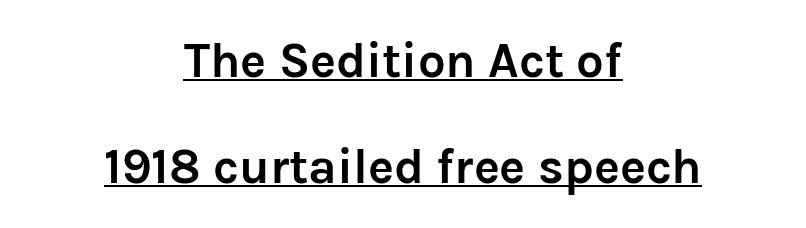
{"serif": "no", "italic": "no", "bold": "yes", "weight": "semibold", "width": "normal", "stroke_contrast": "low", "x_height": "medium", "monospaced": "no", "underline": "yes", "align": "center", "line_spacing": "loose", "line_spacing_ratio": 2.16, "letter_spacing": "normal", "letter_spacing_em": 0.0, "glyph_px": 49}
